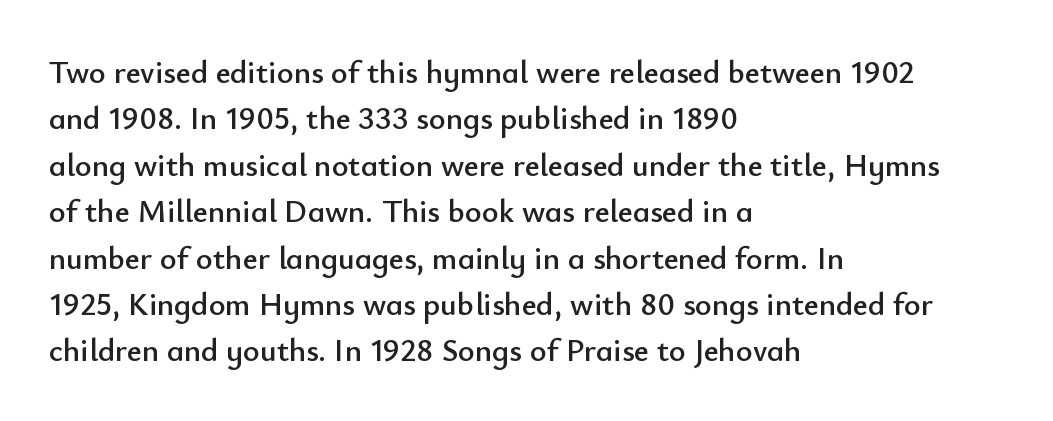
The specimen omits any rule beneath the text block's lines. Notice how the passage keeps a crisp vertical edge on the left only. The face used here is proportionally spaced, like ordinary book or web type. If you measured baseline to baseline, you'd find a middling distance. Ascenders rise straight up at ninety degrees. The letters carry no serifs — their stems end cleanly without finishing strokes.
